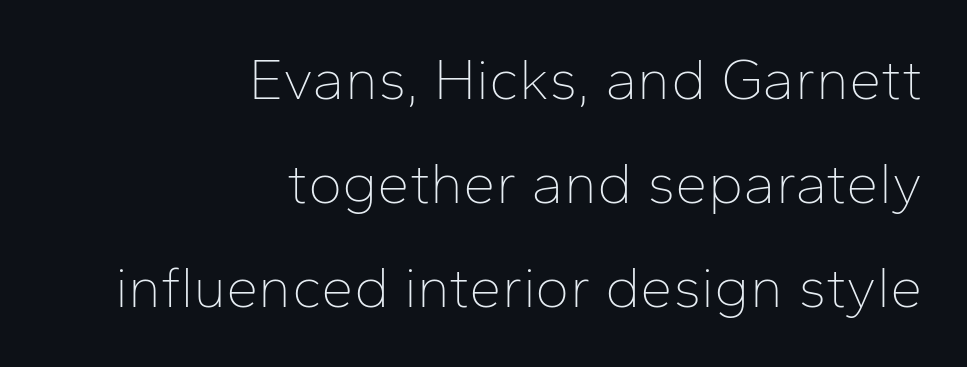
{"serif": "no", "italic": "no", "bold": "no", "weight": "thin", "width": "normal", "stroke_contrast": "low", "x_height": "medium", "monospaced": "no", "underline": "no", "align": "right", "line_spacing_ratio": 1.79, "letter_spacing": "normal", "letter_spacing_em": 0.0, "glyph_px": 58}
